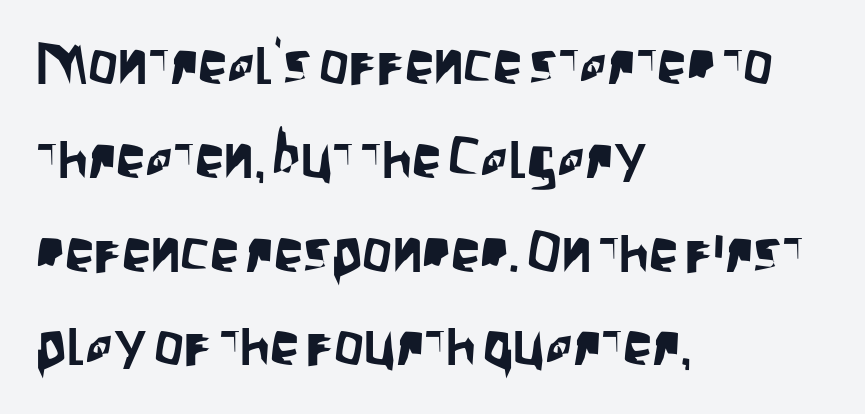
{"serif": "no", "italic": "no", "width": "condensed", "stroke_contrast": "low", "x_height": "large", "monospaced": "no", "underline": "no", "align": "left", "line_spacing": "normal", "line_spacing_ratio": 1.59, "letter_spacing": "normal", "letter_spacing_em": 0.0, "glyph_px": 59}
